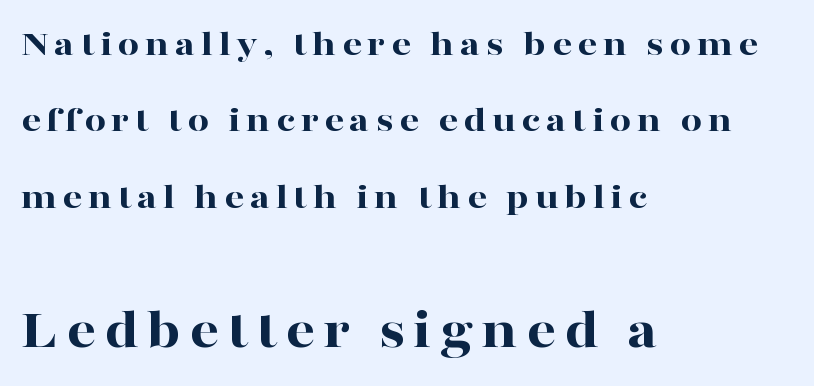
{"serif": "yes", "italic": "no", "bold": "yes", "weight": "bold", "width": "wide", "stroke_contrast": "high", "x_height": "medium", "monospaced": "no", "underline": "no", "align": "left", "line_spacing": "loose", "line_spacing_ratio": 2.01, "larger_block": "second", "size_ratio": 1.5, "glyph_px": 57}
